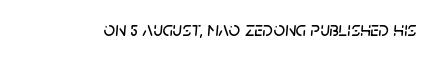
How are the letters spaced? Ordinarily, with no added tracking. Nobody drew a line under any word here. Tall strokes in this sample are angled rather than plumb.
